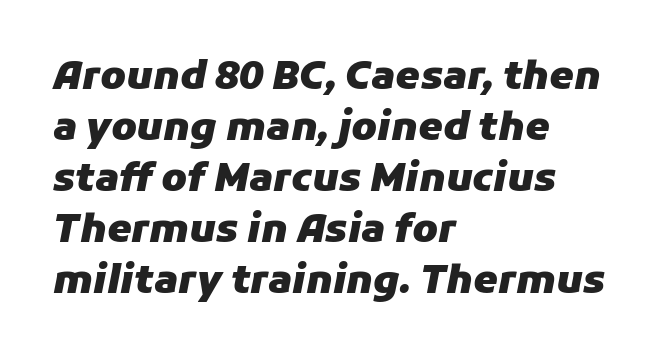
The image shows 39 px heavy type, italic (leaning right); set left-aligned, normal line spacing (1.31x), normal letter spacing, not underlined; low stroke contrast and a medium x-height.
